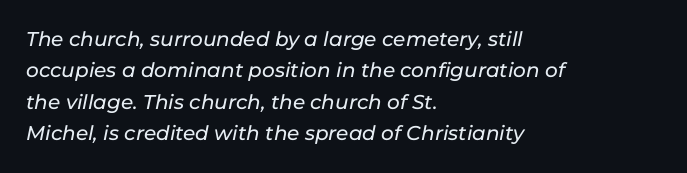
Q: Is the text italic (slanted)? A: Yes, it leans right by about 11 degrees.
Q: Is the text underlined? A: No.
Q: How is the paragraph aligned? A: Left-aligned.
Q: Is the spacing between letters normal or unusually wide? A: Normal.
Q: Is the spacing between lines tight, normal or loose? A: Normal.
